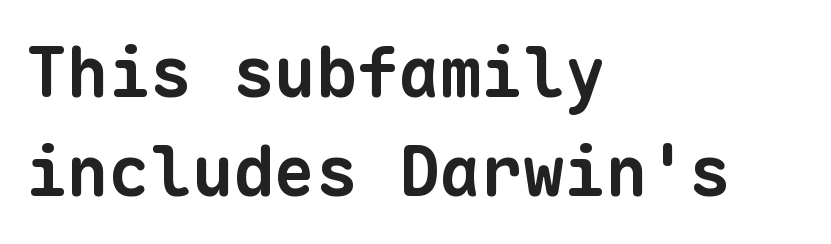
The face used here has the dense, thick strokes of a bold. The passage shown is typeset with a sans-serif family. Plain, unruled lines of type. If you drew a ruler down the left edge, every line would touch it.
